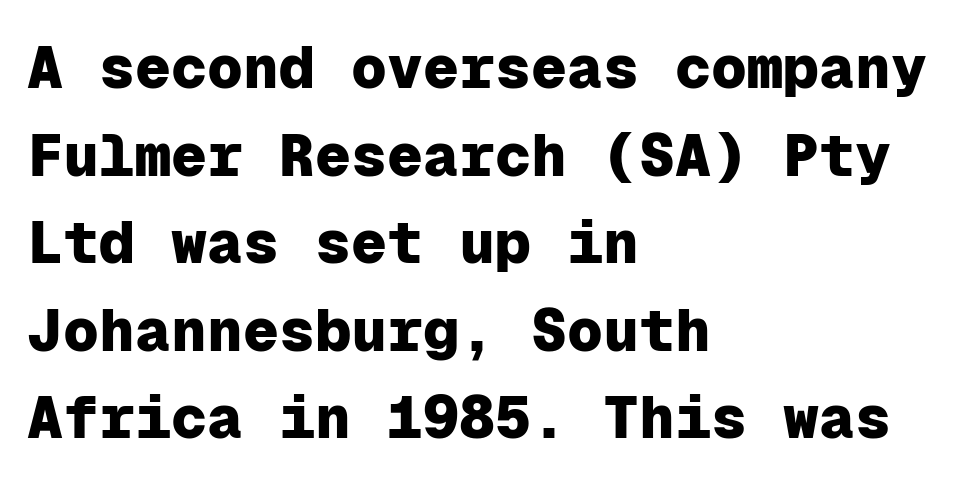
Upright lettering throughout. The horizontal fit of the characters is conventional and even. You can tell from the bare stems that sans-serif type was used. The foot of each line stays bare and open. Strokes here are thick enough to call this a true bold.
